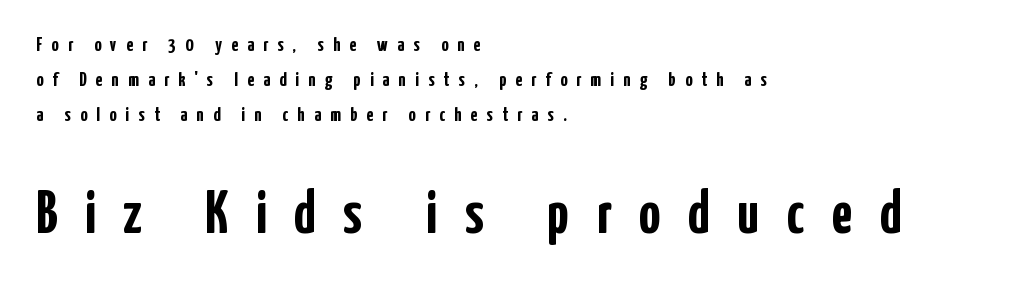
Q: Is the text bold? A: Yes.
Q: Is the text italic (slanted)? A: No, it is upright.
Q: Is the typeface a serif or a sans-serif typeface? A: Sans-serif.
Q: Is the text underlined? A: No.
Q: How is the paragraph aligned? A: Left-aligned.
Q: Is the spacing between letters normal or unusually wide? A: Unusually wide.
Q: Which block of text is set in a larger size, the first (top) or the second (bottom)? A: The second (bottom) one.
Q: Width (condensed, normal, or wide)? A: Condensed.
Q: Stroke contrast? A: Low.
Q: x-height? A: Medium.
Q: Monospaced? A: No.
